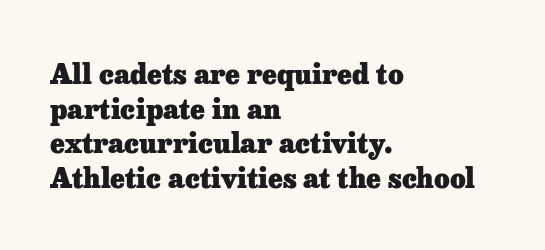
Q: Is the text bold? A: Yes.
Q: Is the text italic (slanted)? A: No, it is upright.
Q: Is the text underlined? A: No.
Q: How is the paragraph aligned? A: Left-aligned.
Q: Is the spacing between letters normal or unusually wide? A: Normal.
Q: Is the spacing between lines tight, normal or loose? A: Normal.
